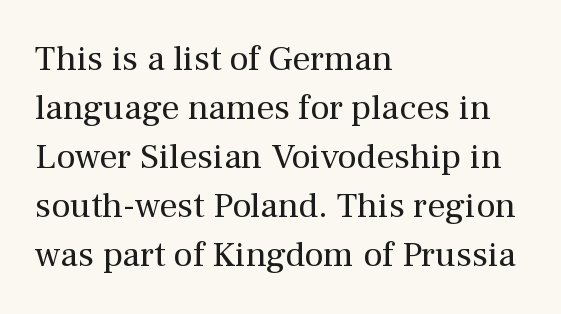
Looks like regular typesetting: each glyph gets only the width it needs. What's the leading like? Ordinary, nothing unusual. Check under the words: just untouched page. Upright lettering throughout. On a weight scale, this lands at 450 or below.
